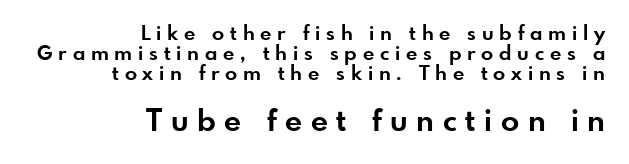
The image shows 30 px bold sans-serif type, upright; set right-aligned, tight line spacing (0.99x), unusually wide letter spacing (+0.29 em), not underlined; the second (bottom) block is 1.5x larger; low stroke contrast and a small x-height.
